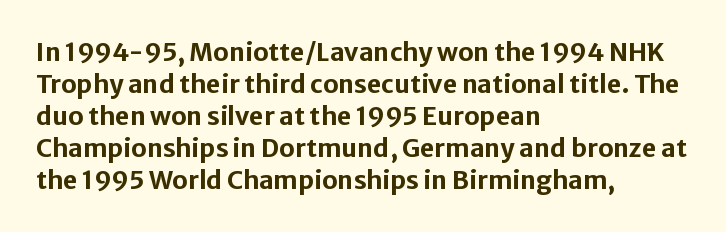
The image shows 25 px bold type, upright; set left-aligned, normal line spacing (1.28x), normal letter spacing, not underlined.
